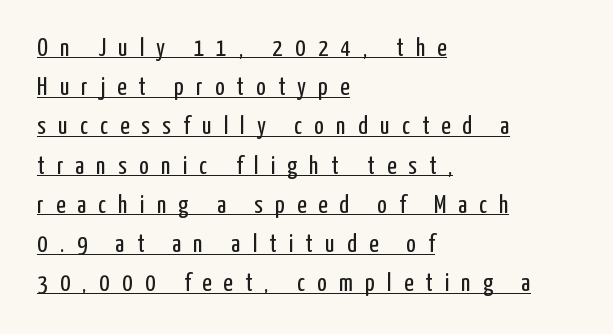
{"italic": "no", "bold": "no", "underline": "yes", "align": "left", "line_spacing": "normal", "line_spacing_ratio": 1.57, "letter_spacing": "wide", "letter_spacing_em": 0.49, "glyph_px": 25}
